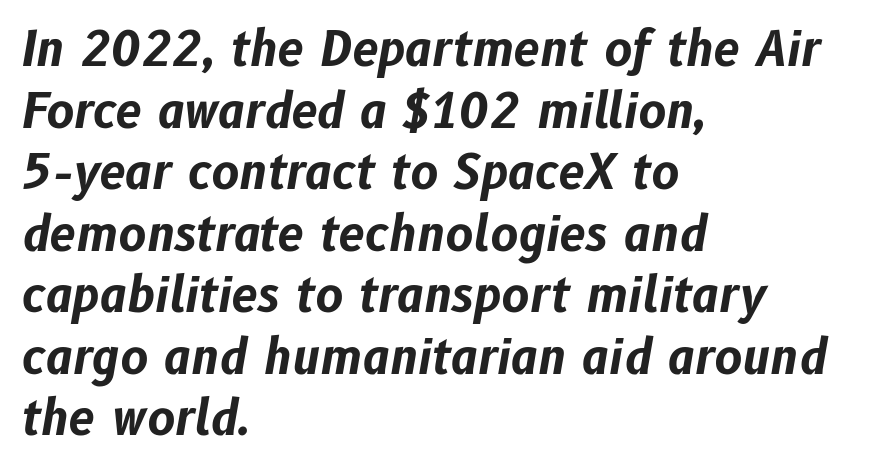
The passage shown has conventional tracking throughout. The ragged edge is on the right, which tells us the setting is flush left. The space between consecutive lines is moderate. The text carries the slant typical of an italic or oblique font. These lines are rendered in a variable-pitch font.
